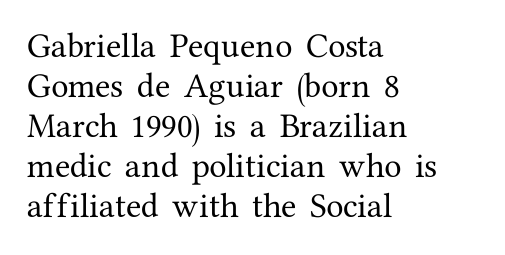
The image shows 28 px serif type, upright; set left-aligned, normal line spacing (1.43x), normal letter spacing, not underlined; medium stroke contrast and a medium x-height.
